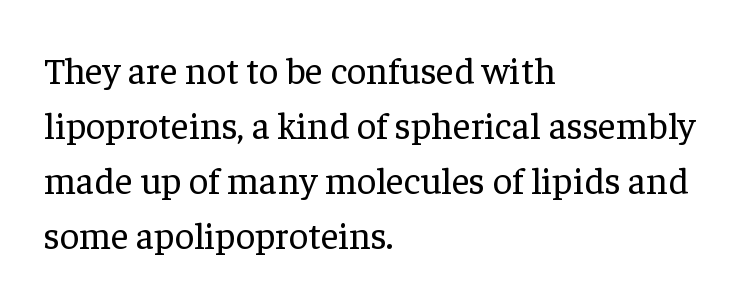
Q: Is the text bold? A: No.
Q: Is the text italic (slanted)? A: No, it is upright.
Q: Is the typeface a serif or a sans-serif typeface? A: Serif.
Q: Is the text underlined? A: No.
Q: How is the paragraph aligned? A: Left-aligned.
Q: Is the spacing between letters normal or unusually wide? A: Normal.
Q: Is the spacing between lines tight, normal or loose? A: Normal.
Q: Width (condensed, normal, or wide)? A: Normal.
Q: Stroke contrast? A: Low.
Q: x-height? A: Medium.
Q: Monospaced? A: No.
